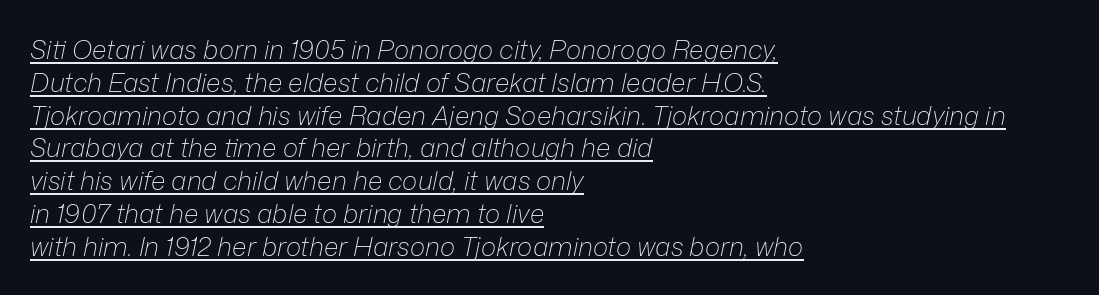
The image shows 26 px text type, italic (leaning right); set left-aligned, normal line spacing (1.26x), normal letter spacing, underlined.
